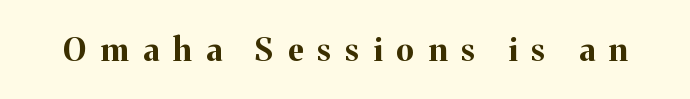
{"serif": "yes", "italic": "no", "bold": "yes", "weight": "bold", "width": "normal", "stroke_contrast": "medium", "x_height": "medium", "monospaced": "no", "underline": "no", "letter_spacing": "wide", "letter_spacing_em": 0.45, "glyph_px": 32}
